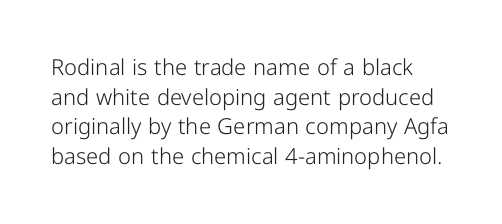
Does extra space separate the letters? No, they use regular spacing. A normal amount of white space separates one row of letters from the next. Stems and bowls with no extra thickness — not bold. Underline: absent.
